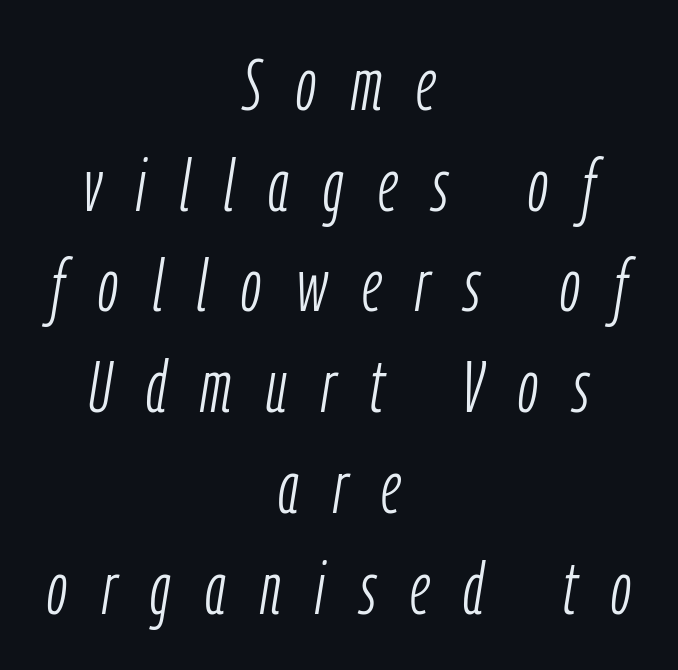
Here the glyphs are tracked loosely, breaking word shapes into spaced letters. Compared with ordinary roman type, these characters are visibly tilted. The cut favours lightness, reaching ordinary text weight at its darkest. A typesetter would call this proportional, since set widths differ per character.
